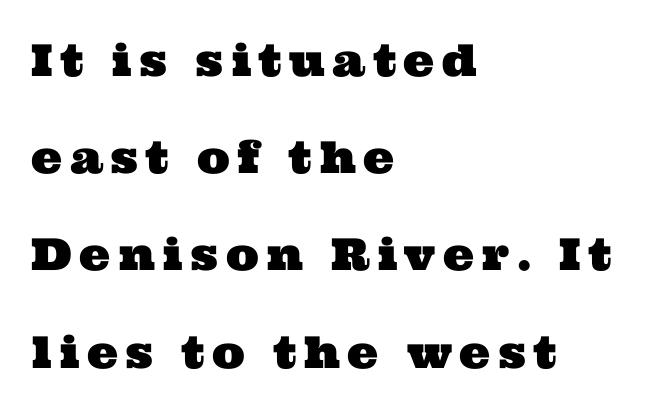
The image shows 44 px wide serif type; set left-aligned, loose line spacing (2.21x), not underlined; medium stroke contrast and a medium x-height.
